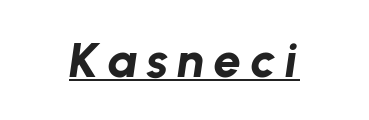
The passage shown is underscored from start to finish. Italic: yes, the glyphs are oblique. The face used here is proportionally spaced, like ordinary book or web type. Every letter is thick-stroked: bold, no question.
